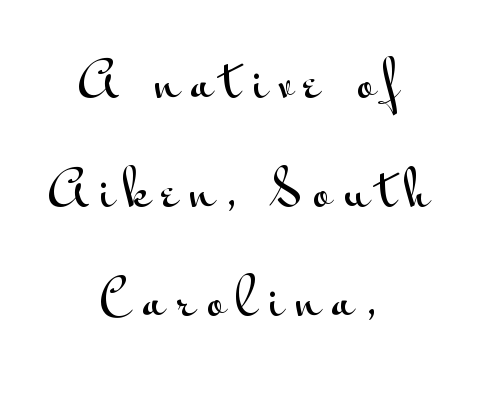
Short note: letters widely spaced. Do the characters align in a grid? No, the font is proportional. Nobody drew a line under any word here. Is this a sans? Yes — the strokes have no serifs.
